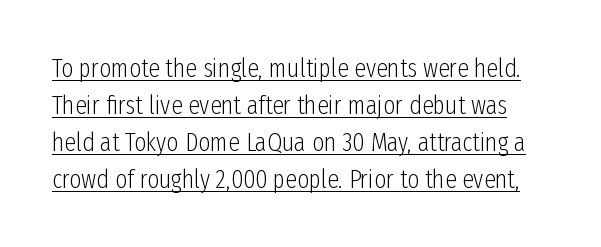
Words appear dense and cohesive because spacing is normal. Ink coverage per letter is moderate at most. Every stem runs plumb, perpendicular to the baseline. Horizontal bands of white between lines are of average thickness. Every word sits above its own underline.
